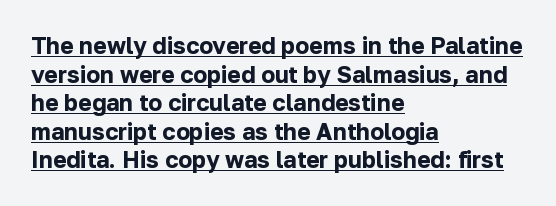
{"italic": "no", "bold": "yes", "underline": "yes", "align": "left", "line_spacing_ratio": 1.24, "letter_spacing": "normal", "letter_spacing_em": 0.0, "glyph_px": 23}
